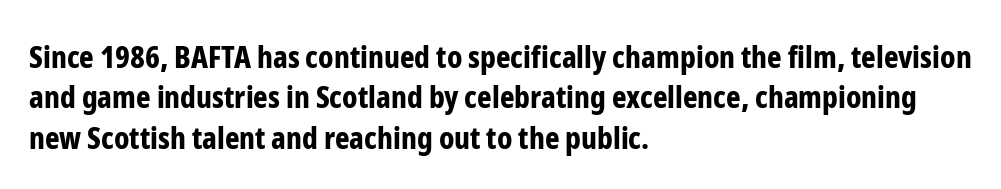
The gap between lines stays unmarked. A typesetter would mark this as roman, not italic. Thick stems and heavy bowls — unmistakably bold. Looks like regular typesetting: each glyph gets only the width it needs.
